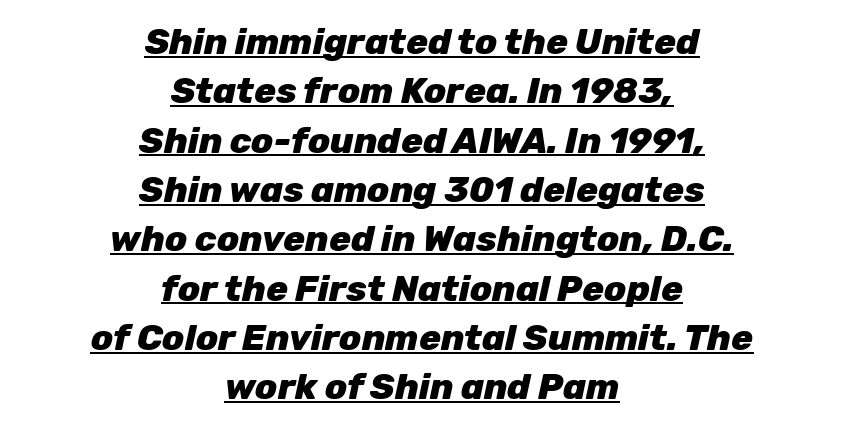
Q: Is the text bold? A: Yes.
Q: Is the text italic (slanted)? A: Yes, it leans right by about 12 degrees.
Q: Is the text underlined? A: Yes.
Q: How is the paragraph aligned? A: Centered.
Q: Is the spacing between letters normal or unusually wide? A: Normal.
Q: Is the spacing between lines tight, normal or loose? A: Normal.
Q: Width (condensed, normal, or wide)? A: Normal.
Q: Stroke contrast? A: Low.
Q: x-height? A: Medium.
Q: Monospaced? A: No.
